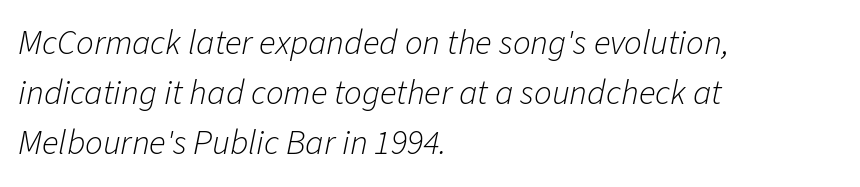
{"italic": "yes", "lean": "right", "slant_degrees": 11, "bold": "no", "weight": "light", "width": "normal", "stroke_contrast": "low", "x_height": "medium", "monospaced": "no", "underline": "no", "align": "left", "line_spacing": "normal", "line_spacing_ratio": 1.43, "letter_spacing": "normal", "letter_spacing_em": 0.0, "glyph_px": 35}
